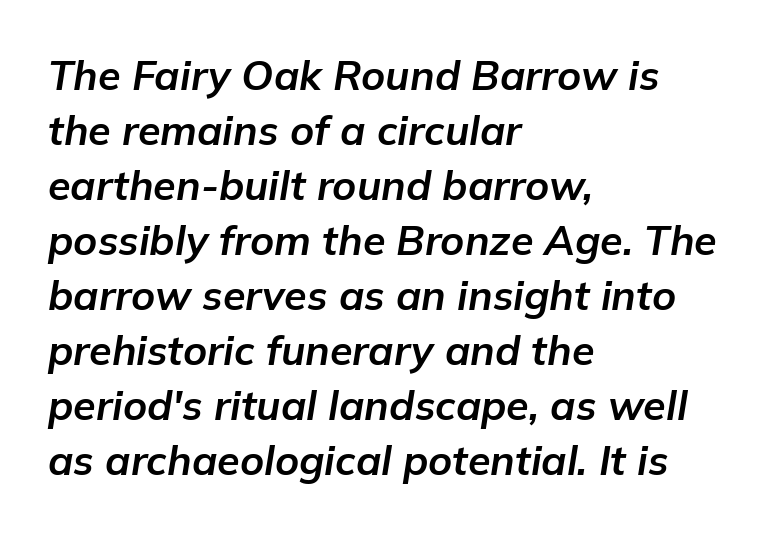
These lines stack with their left ends in a neat column. The rendering uses a bold face; every stroke is thick and dark. How would I describe the line gaps? Plain and ordinary. Tracking here is standard; glyphs follow each other at the usual distance. Here the designer chose a conventional face with non-uniform glyph widths.
